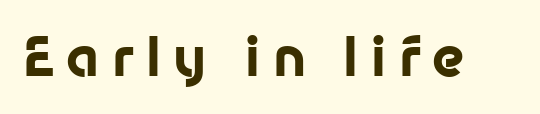
{"serif": "no", "italic": "no", "bold": "yes", "weight": "bold", "width": "normal", "stroke_contrast": "low", "x_height": "medium", "monospaced": "no", "underline": "no", "letter_spacing": "wide", "letter_spacing_em": 0.21, "glyph_px": 54}
